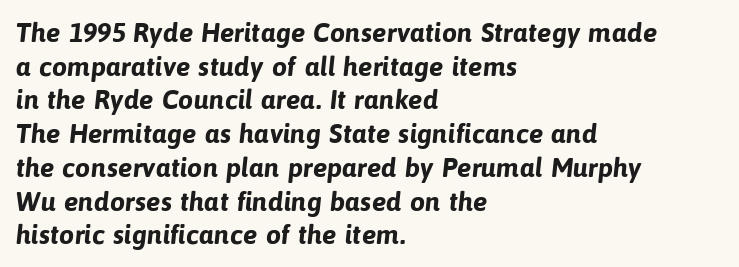
{"bold": "yes", "underline": "no", "align": "left", "line_spacing": "normal", "line_spacing_ratio": 1.25, "letter_spacing": "normal", "letter_spacing_em": 0.0, "glyph_px": 27}
